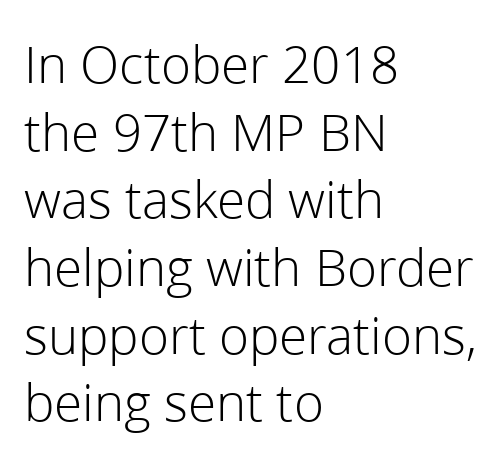
The image shows 55 px light sans-serif type, upright; set left-aligned, line spacing 1.23x, normal letter spacing, not underlined; low stroke contrast and a medium x-height.
